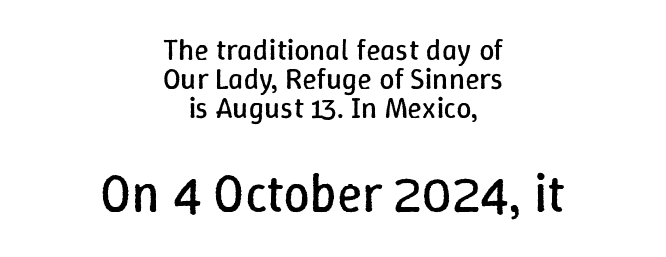
Think standard paragraph weight, or any step lighter than that. Standard letterfit; no display-style spreading of the glyphs. Bare-footed words on every line. The type sits square on the baseline with zero lean.
